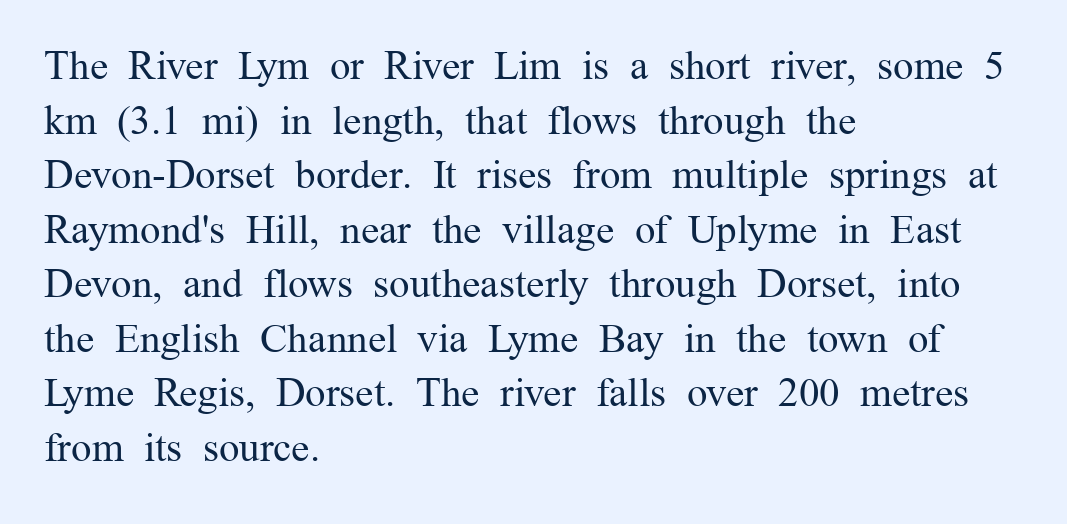
{"serif": "yes", "italic": "no", "bold": "no", "weight": "regular", "width": "normal", "stroke_contrast": "medium", "x_height": "medium", "monospaced": "no", "underline": "no", "align": "left", "line_spacing": "normal", "line_spacing_ratio": 1.33, "letter_spacing": "normal", "letter_spacing_em": 0.0, "glyph_px": 41}
